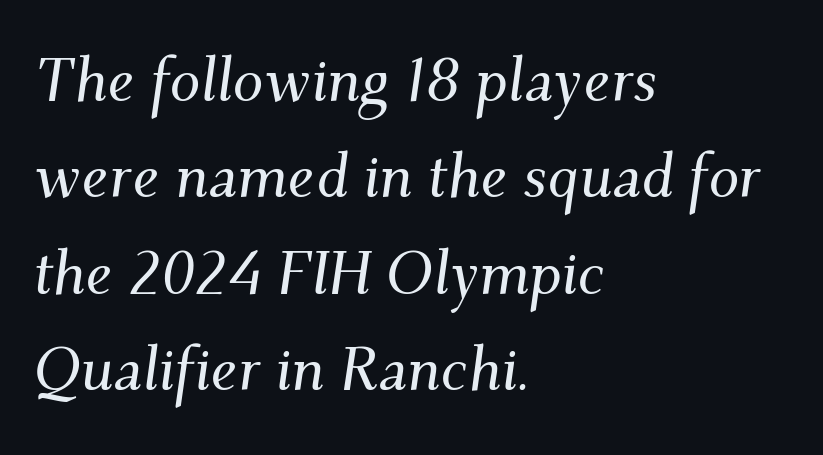
Glance below the letters and you will spot only blank space. Is this a sans? No — the strokes have serifs. Looking at the ascenders, they clearly lean. Think of a printed novel: that variable character pitch is what you see here. Notice how the passage keeps a crisp vertical edge on the left only.
